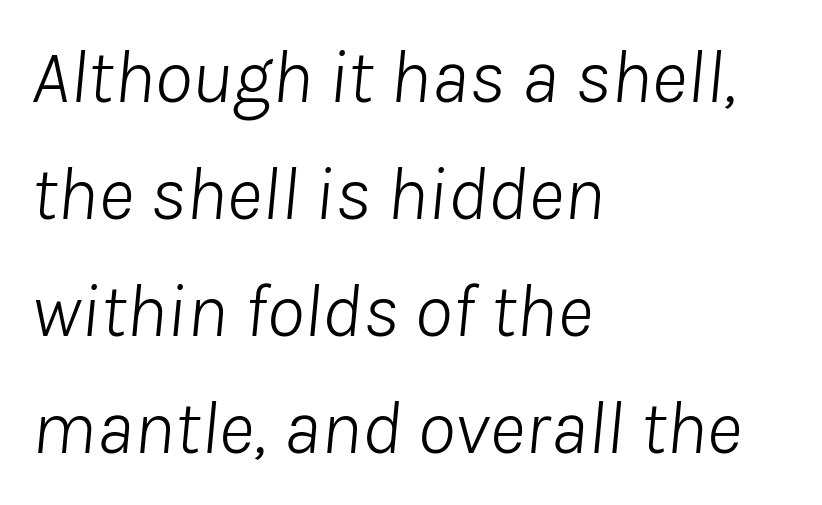
Q: Is the text bold? A: No.
Q: Is the text italic (slanted)? A: Yes, it leans right by about 8 degrees.
Q: Is the text underlined? A: No.
Q: How is the paragraph aligned? A: Left-aligned.
Q: Is the spacing between letters normal or unusually wide? A: Normal.
Q: Is the spacing between lines tight, normal or loose? A: Normal.
Q: Width (condensed, normal, or wide)? A: Normal.
Q: Stroke contrast? A: Low.
Q: x-height? A: Medium.
Q: Monospaced? A: No.
